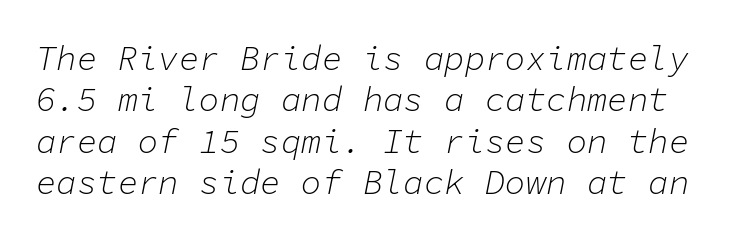
The image shows 34 px light type, italic (leaning right), monospaced; set line spacing 1.22x, normal letter spacing, not underlined; low stroke contrast and a medium x-height.
